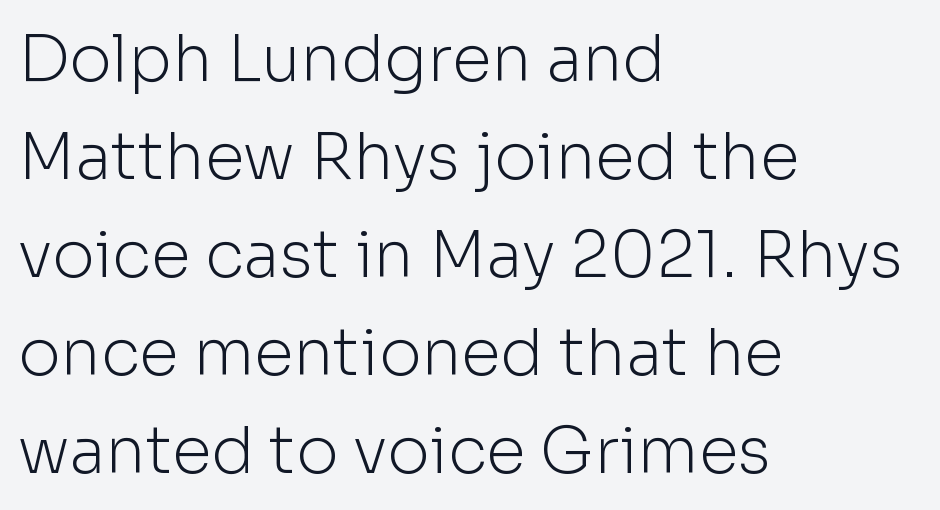
{"serif": "no", "italic": "no", "bold": "no", "weight": "light", "width": "normal", "stroke_contrast": "low", "x_height": "medium", "monospaced": "no", "underline": "no", "align": "left", "line_spacing": "normal", "line_spacing_ratio": 1.53, "letter_spacing": "normal", "letter_spacing_em": 0.0, "glyph_px": 64}
